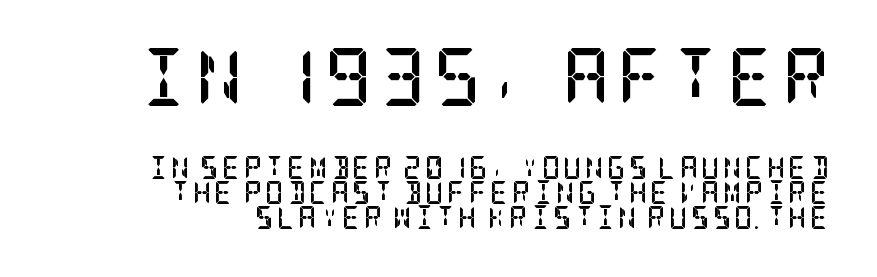
The text block is weighted toward the right margin, trailing off unevenly leftward. Does the leading feel generous? Not at all — it's pinched. Ascenders rise straight up at ninety degrees. What weight is shown? A full bold with thick strokes. If you squint, the top block still reads clearly — it's the larger of the two.
